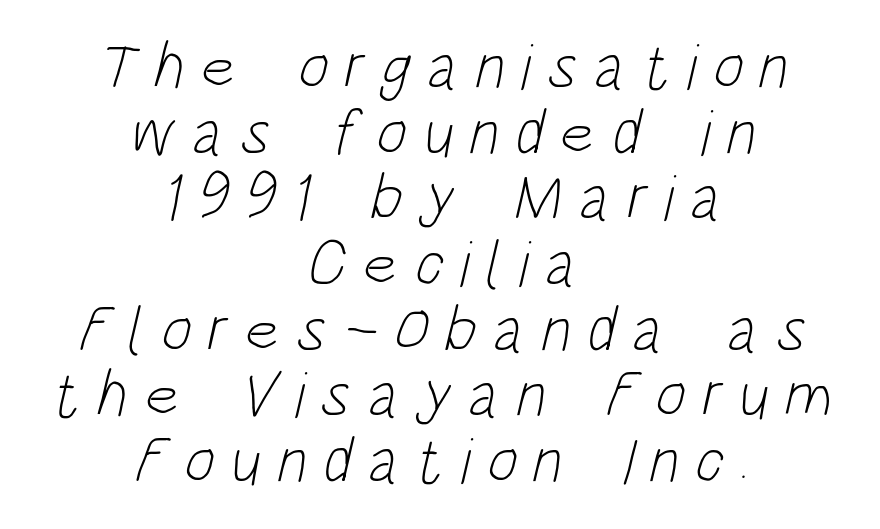
The image shows 65 px light, condensed sans-serif type; set centered, tight line spacing (1.01x), unusually wide letter spacing (+0.25 em), not underlined; low stroke contrast and a large x-height.
